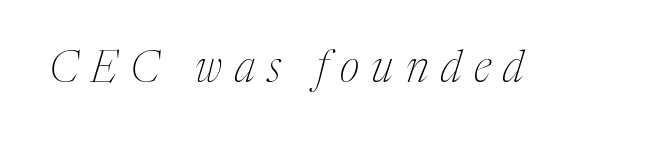
Character widths vary here, with narrow letters taking less room than wide ones. The characters are drawn with everyday or finer stroke widths. Plain, unruled lines of type. Would a proofreader flag this as italicized? Yes. Words appear elongated and porous because spacing is wide. The face used here is seriffed, in the tradition of book romans.
